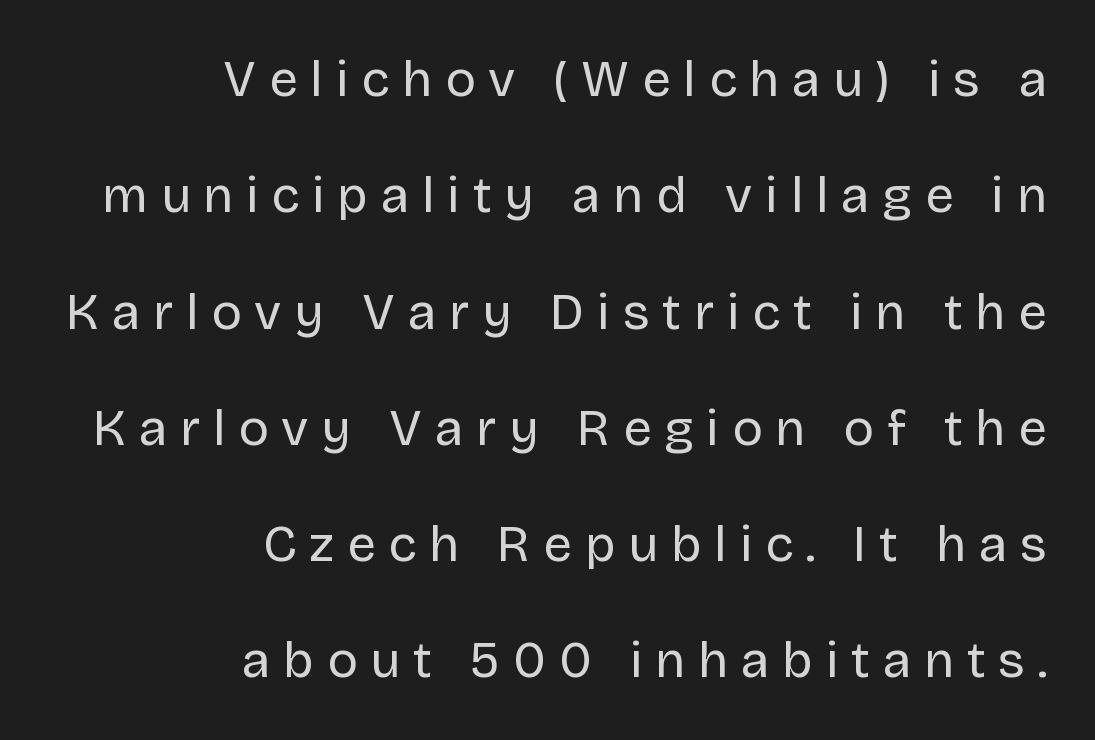
Q: Is the text bold? A: No.
Q: Is the text italic (slanted)? A: No, it is upright.
Q: Is the typeface a serif or a sans-serif typeface? A: Sans-serif.
Q: Is the text underlined? A: No.
Q: How is the paragraph aligned? A: Right-aligned.
Q: Is the spacing between letters normal or unusually wide? A: Unusually wide.
Q: Is the spacing between lines tight, normal or loose? A: Loose.
Q: Width (condensed, normal, or wide)? A: Normal.
Q: Stroke contrast? A: Low.
Q: x-height? A: Large.
Q: Monospaced? A: No.
